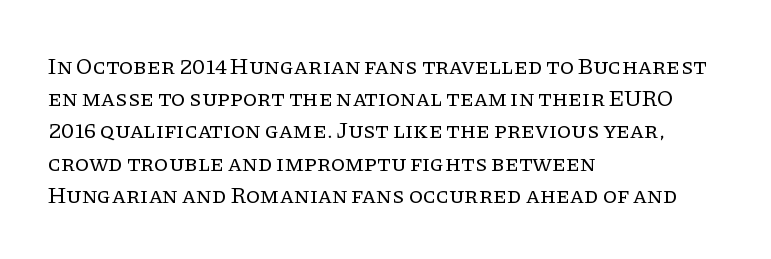
{"italic": "no", "bold": "no", "underline": "no", "align": "left", "line_spacing": "normal", "line_spacing_ratio": 1.4, "letter_spacing": "normal", "letter_spacing_em": 0.0, "glyph_px": 23}
